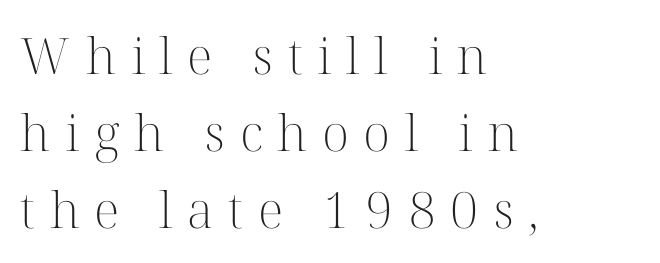
The image shows 50 px light serif type, upright; set left-aligned, normal line spacing (1.54x), unusually wide letter spacing (+0.29 em), not underlined; high stroke contrast and a medium x-height.
